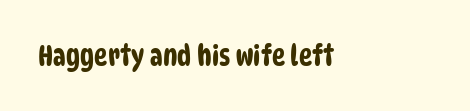
Descenders are the only things crossing below the line. To sum up the face: it is a sans, with no serifs. The gaps between neighbouring characters are ordinary and unremarkable. Each letter keeps its own natural width here, so spacing adapts to shape.
